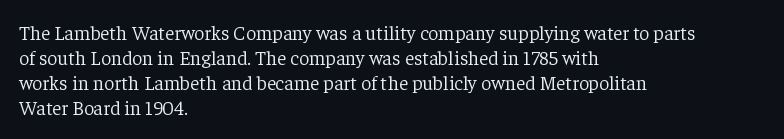
{"italic": "no", "bold": "no", "underline": "no", "align": "left", "line_spacing": "normal", "line_spacing_ratio": 1.25, "letter_spacing": "normal", "letter_spacing_em": 0.0, "glyph_px": 20}
